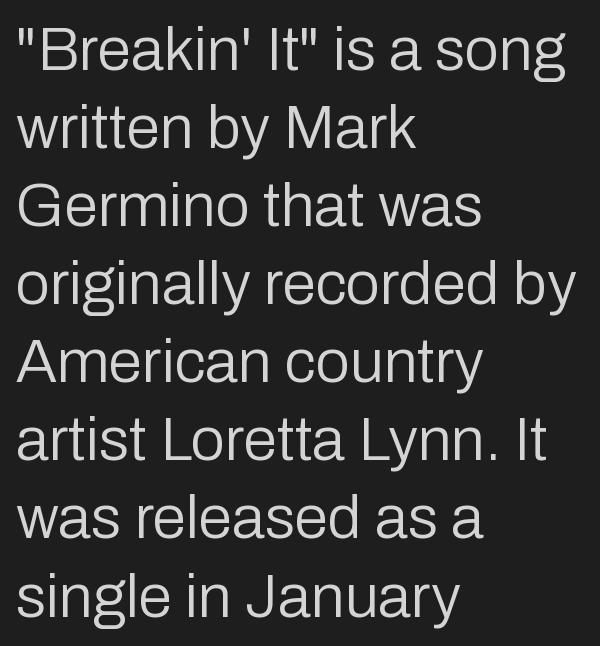
The image shows 61 px regular-weight sans-serif type, upright; set left-aligned, normal line spacing (1.28x), normal letter spacing, not underlined; low stroke contrast and a medium x-height.
